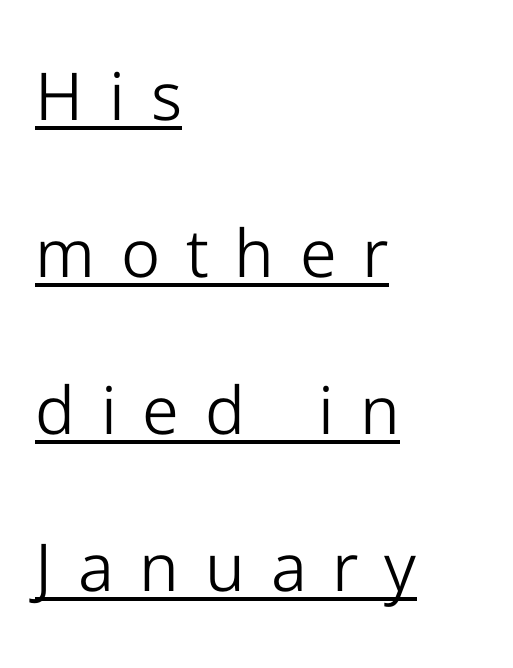
The face looks like a standard text weight, possibly lighter. Letter spacing: wide. Looks like someone drew a line under every word here. This sample uses an upright cut, with every glyph sitting square on the baseline. The face used here is a sans, in the tradition of grotesques and geometrics. The block of text is sparse from top to bottom, with ample space between rows.
